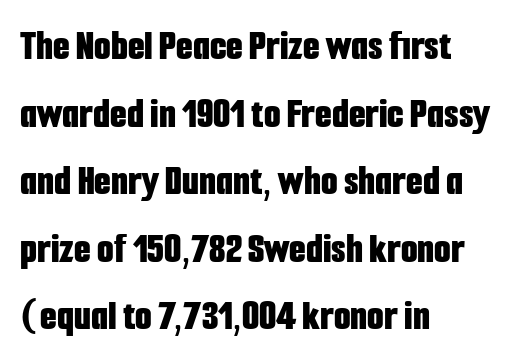
The image shows 43 px bold, condensed sans-serif type, upright; set left-aligned, normal line spacing (1.57x), normal letter spacing, not underlined; low stroke contrast and a medium x-height.
